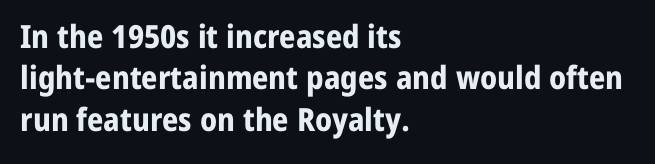
The image shows 32 px bold sans-serif type, upright; set left-aligned, normal line spacing (1.29x), normal letter spacing, not underlined; low stroke contrast and a medium x-height.
